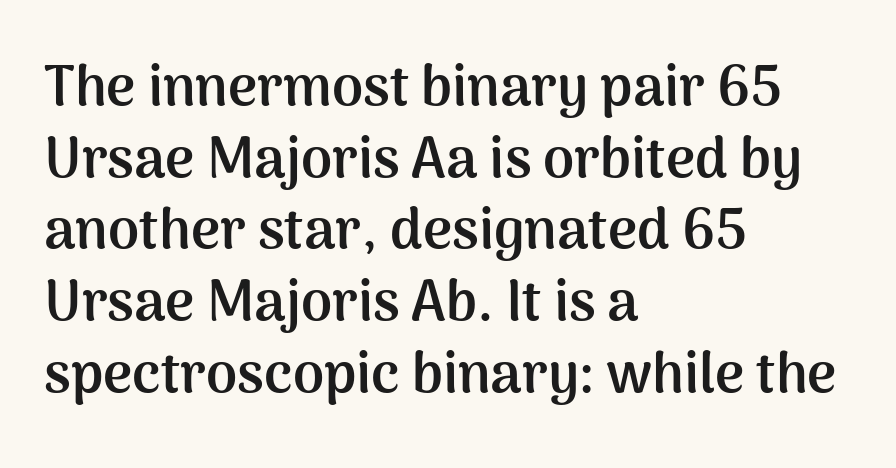
The image shows 56 px semibold sans-serif type, upright; set left-aligned, normal line spacing (1.28x), normal letter spacing, not underlined; medium stroke contrast and a medium x-height.
